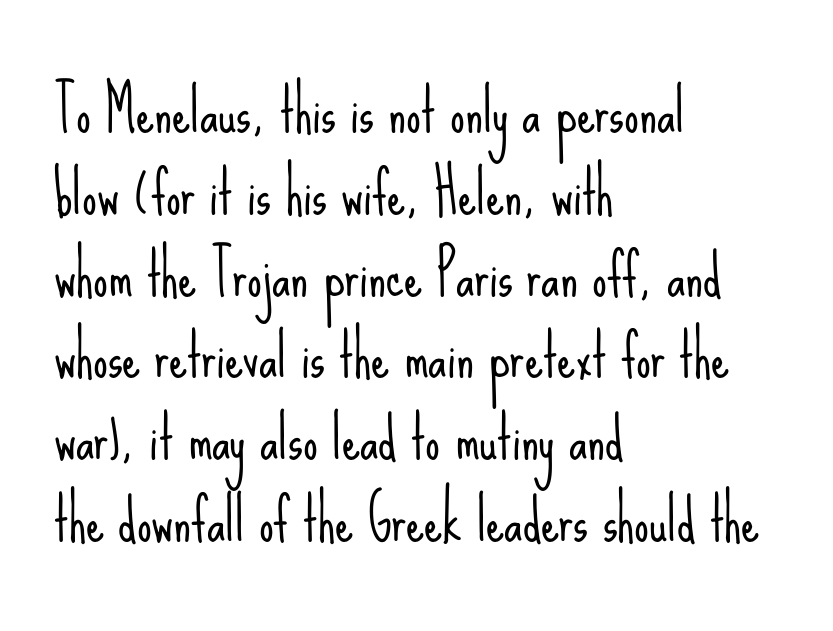
Q: Is the text bold? A: No.
Q: Is the text italic (slanted)? A: No, it is upright.
Q: Is the typeface a serif or a sans-serif typeface? A: Sans-serif.
Q: Is the text underlined? A: No.
Q: How is the paragraph aligned? A: Left-aligned.
Q: Is the spacing between letters normal or unusually wide? A: Normal.
Q: Is the spacing between lines tight, normal or loose? A: Normal.
Q: Width (condensed, normal, or wide)? A: Condensed.
Q: Stroke contrast? A: Low.
Q: x-height? A: Small.
Q: Monospaced? A: No.
